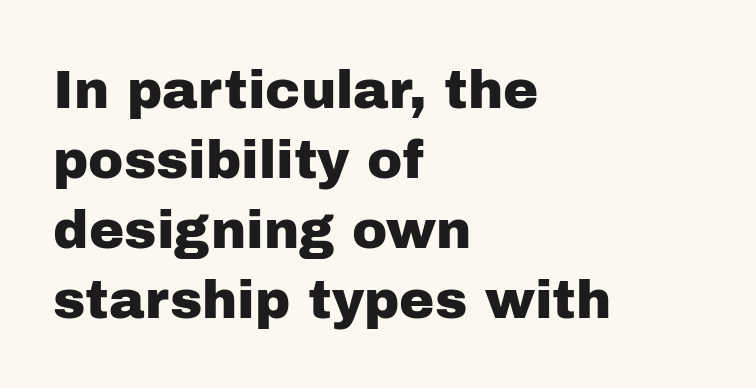
The passage is arranged the way most books set body copy — flush left. This sample uses plain, unmodified letter spacing. Think of a printed novel: that variable character pitch is what you see here. Quick note: not italic, upright. Nothing sits at the stroke ends, so this counts as sans-serif.
